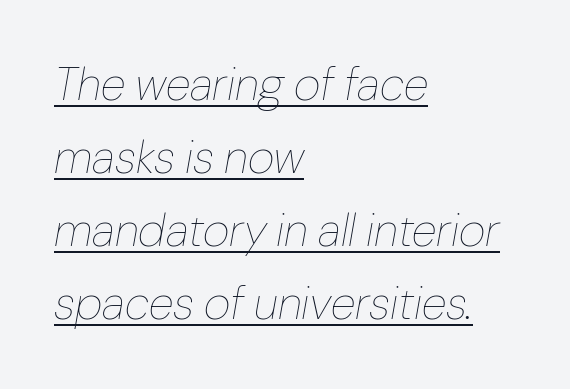
{"italic": "yes", "lean": "right", "slant_degrees": 10, "bold": "no", "weight": "thin", "width": "normal", "stroke_contrast": "low", "x_height": "medium", "monospaced": "no", "underline": "yes", "align": "left", "line_spacing": "normal", "line_spacing_ratio": 1.59, "letter_spacing": "normal", "letter_spacing_em": 0.0, "glyph_px": 46}
